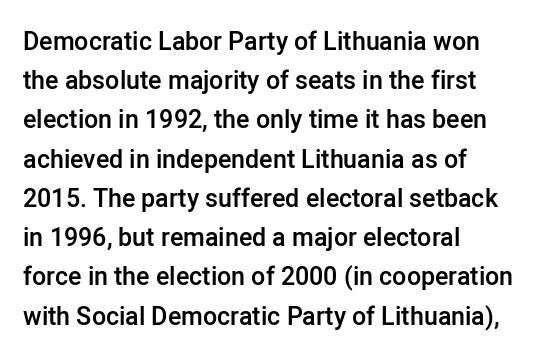
A bare baseline throughout the passage. The sample has been set in demibold, a notch under bold. The paragraph shown leans on its left margin. When letters stand straight like this, we call the style roman or upright. The space between consecutive lines is moderate.
